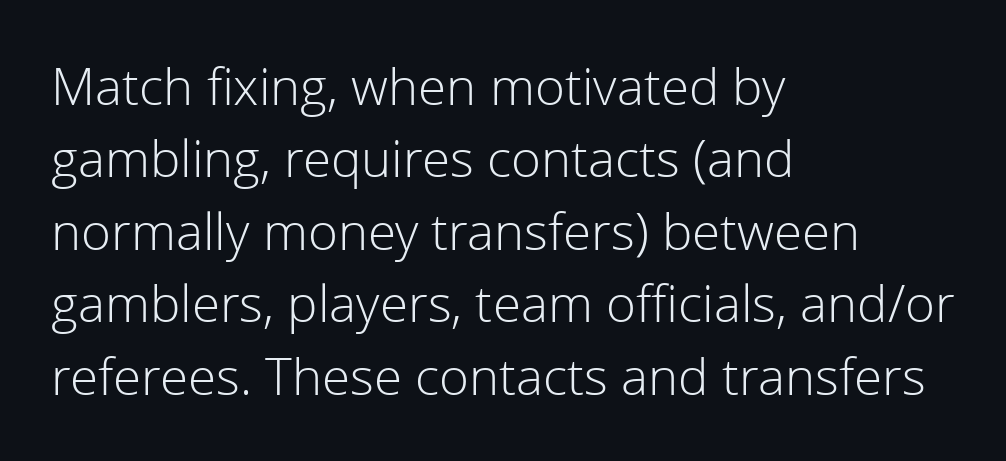
Does the leading feel generous? No, just average. The characters display no serif detailing; their extremities are plain. Do the letters lean? They stand straight. Type without underlining. Inter-character spacing is left at the font's built-in metrics.
